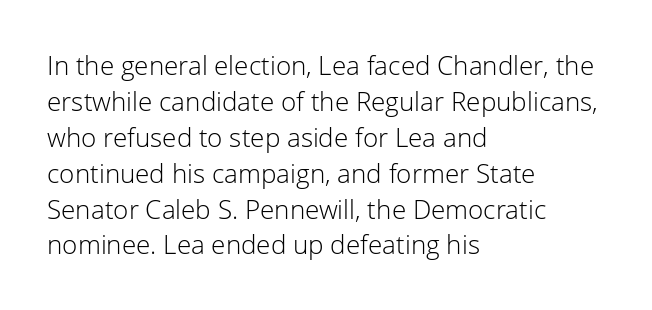
Q: Is the text bold? A: No.
Q: Is the text italic (slanted)? A: No, it is upright.
Q: Is the text underlined? A: No.
Q: How is the paragraph aligned? A: Left-aligned.
Q: Is the spacing between letters normal or unusually wide? A: Normal.
Q: Is the spacing between lines tight, normal or loose? A: Normal.
